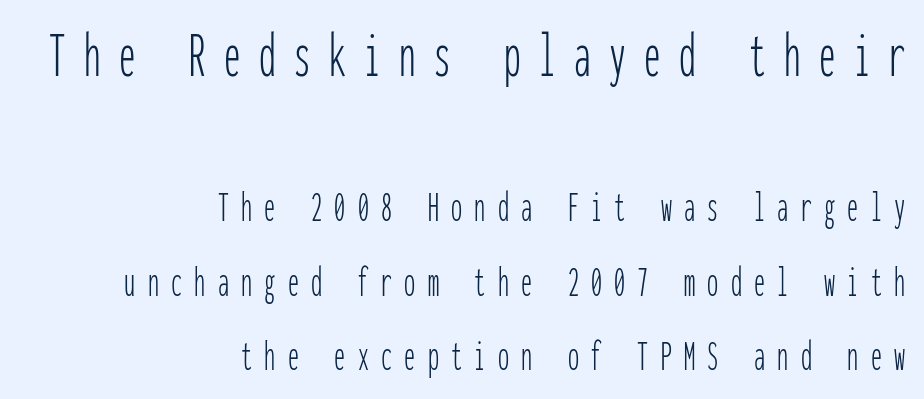
Right-aligned paragraph, ragged on the left. Every character here occupies the same horizontal width, giving the sample a typewriter-like rhythm. You can tell from the bare stems that sans-serif type was used. Size hierarchy here favors the leading block over the trailing one.
